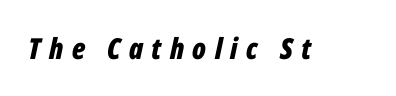
The image shows 29 px bold, condensed type, italic (leaning right); set unusually wide letter spacing (+0.29 em), not underlined; low stroke contrast and a medium x-height.
